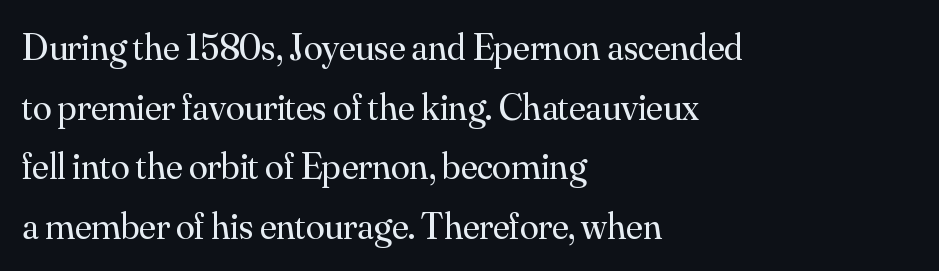
Honestly, there is no underline to notice here at all. There is no visible air inserted between adjacent glyphs. The typeface has the unassuming heft of standard copy or less. The text was rendered using a seriffed face with decorative stroke endings. Does the leading feel generous? No, just average.
